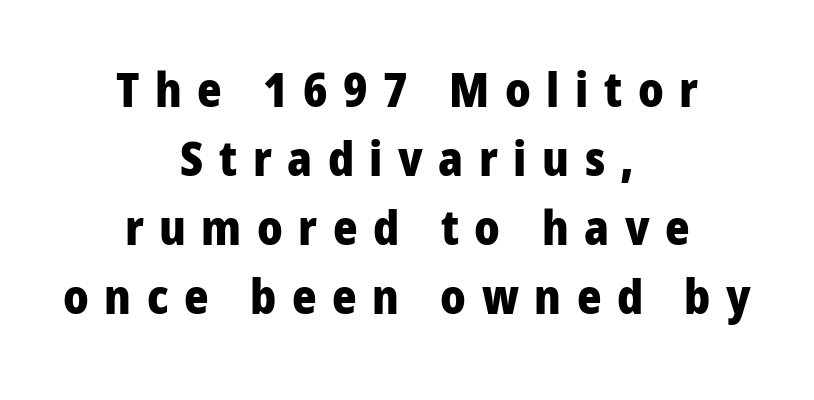
Q: Is the text bold? A: Yes.
Q: Is the text italic (slanted)? A: No, it is upright.
Q: Is the typeface a serif or a sans-serif typeface? A: Sans-serif.
Q: Is the text underlined? A: No.
Q: How is the paragraph aligned? A: Centered.
Q: Is the spacing between letters normal or unusually wide? A: Unusually wide.
Q: Is the spacing between lines tight, normal or loose? A: Normal.
Q: Width (condensed, normal, or wide)? A: Normal.
Q: Stroke contrast? A: Low.
Q: x-height? A: Medium.
Q: Monospaced? A: No.
